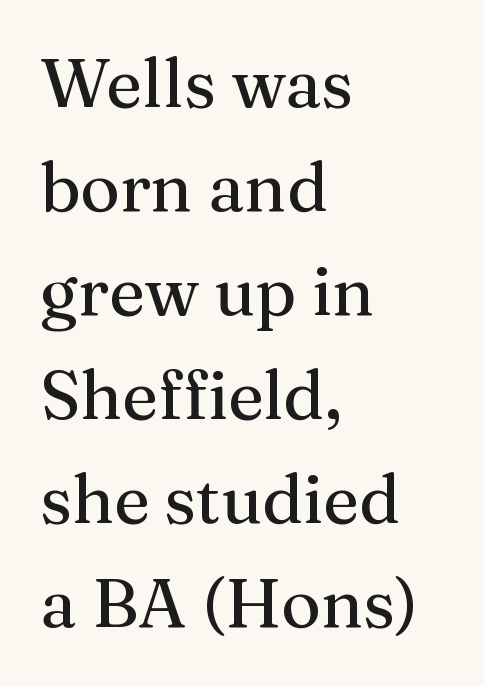
The text block is weighted toward the left margin, trailing off unevenly rightward. This is the regular roman posture of the typeface. Quick note: underline off. Horizontal bands of white between lines are of average thickness. This is serif lettering, the kind often seen in printed books.
